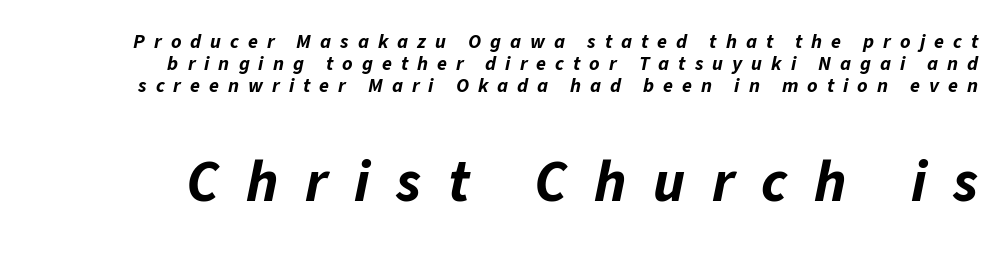
Is the type bold? Yes — the strokes are clearly thick and heavy. You could not count columns in this text — the font is proportionally spaced. Posture: slanted. This sample uses expanded letter spacing, leaving extra air between glyphs. Only glyphs here, with clear space below each row.
